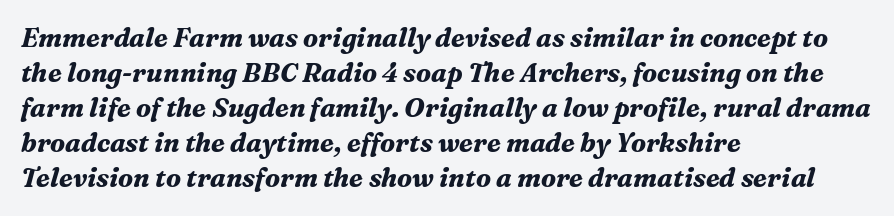
{"italic": "yes", "lean": "right", "slant_degrees": 16, "bold": "yes", "underline": "no", "align": "left", "line_spacing": "normal", "line_spacing_ratio": 1.35, "letter_spacing": "normal", "letter_spacing_em": 0.0, "glyph_px": 26}
